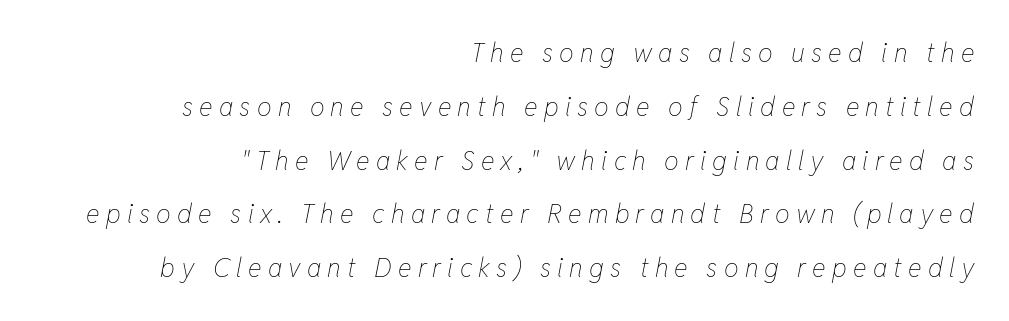
The image shows 26 px text type, italic (leaning right); set right-aligned, loose line spacing (2.07x), unusually wide letter spacing (+0.24 em), not underlined.
